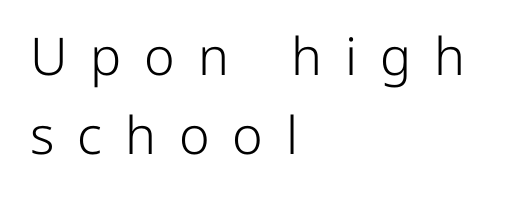
{"serif": "no", "italic": "no", "bold": "no", "weight": "light", "width": "normal", "stroke_contrast": "low", "x_height": "medium", "monospaced": "no", "underline": "no", "align": "left", "line_spacing": "normal", "line_spacing_ratio": 1.52, "letter_spacing": "wide", "letter_spacing_em": 0.44, "glyph_px": 52}
